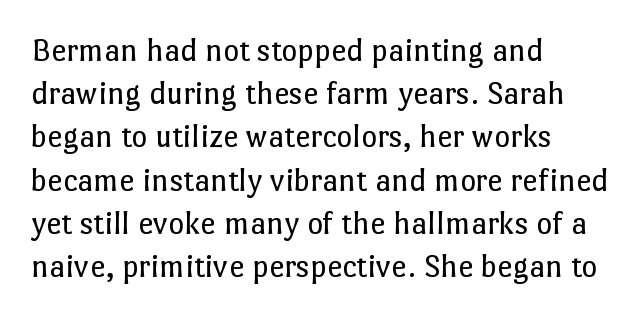
{"italic": "no", "bold": "no", "weight": "regular", "width": "normal", "stroke_contrast": "low", "x_height": "medium", "monospaced": "no", "underline": "no", "align": "left", "line_spacing": "normal", "line_spacing_ratio": 1.27, "letter_spacing": "normal", "letter_spacing_em": 0.0, "glyph_px": 34}
